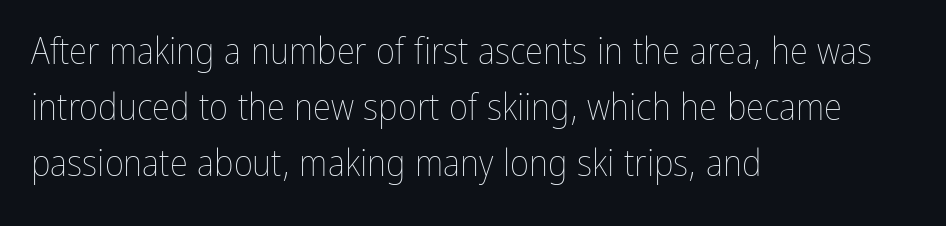
Q: Is the text bold? A: No.
Q: Is the text italic (slanted)? A: No, it is upright.
Q: Is the text underlined? A: No.
Q: How is the paragraph aligned? A: Left-aligned.
Q: Is the spacing between letters normal or unusually wide? A: Normal.
Q: Is the spacing between lines tight, normal or loose? A: Normal.
Q: Width (condensed, normal, or wide)? A: Condensed.
Q: Stroke contrast? A: Low.
Q: x-height? A: Medium.
Q: Monospaced? A: No.
